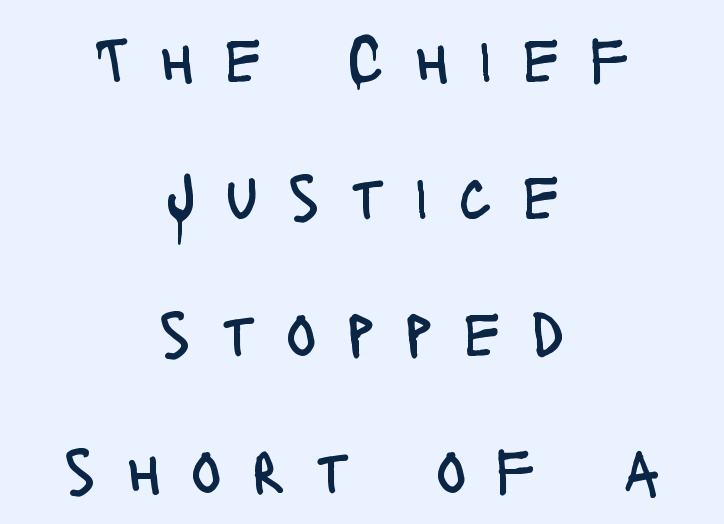
The strokes are not fattened; the text isn't bold. Beneath every word, the page is bare. The passage shown is typed in a proportional face where columns would drift. The gaps between neighbouring characters are conspicuously large.
